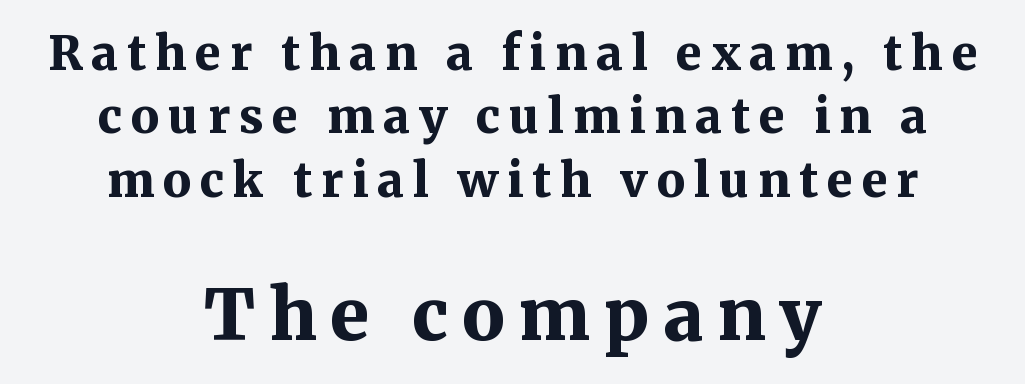
Q: Is the text bold? A: Yes.
Q: Is the text italic (slanted)? A: No, it is upright.
Q: Is the typeface a serif or a sans-serif typeface? A: Serif.
Q: Is the text underlined? A: No.
Q: How is the paragraph aligned? A: Centered.
Q: Is the spacing between lines tight, normal or loose? A: Normal.
Q: Which block of text is set in a larger size, the first (top) or the second (bottom)? A: The second (bottom) one.
Q: Width (condensed, normal, or wide)? A: Normal.
Q: Stroke contrast? A: Medium.
Q: x-height? A: Medium.
Q: Monospaced? A: No.
